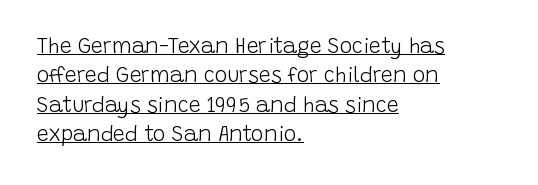
The rows are spaced the way most documents space them. Compared with a centered layout, this one pins lines to the left instead. Does a line run under the words? Yes, clearly. Is the type heavy? It reads as light-to-regular instead.
